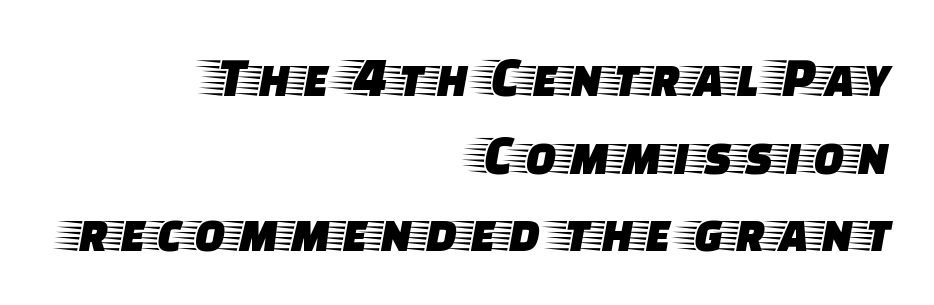
The image shows 58 px wide serif type; set right-aligned, normal line spacing (1.34x), normal letter spacing, not underlined; low stroke contrast and a large x-height.
